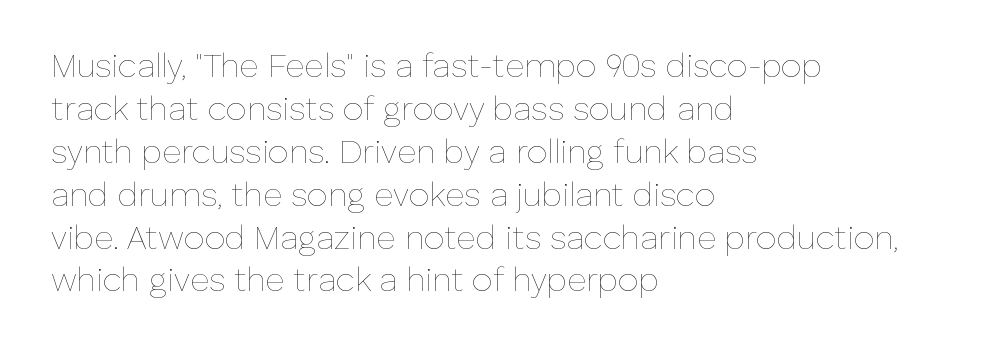
Stems and bowls with no extra thickness — not bold. The rows are spaced the way most documents space them. The face used here is proportionally spaced, like ordinary book or web type. The paragraph has a hard left edge and a soft right edge.
